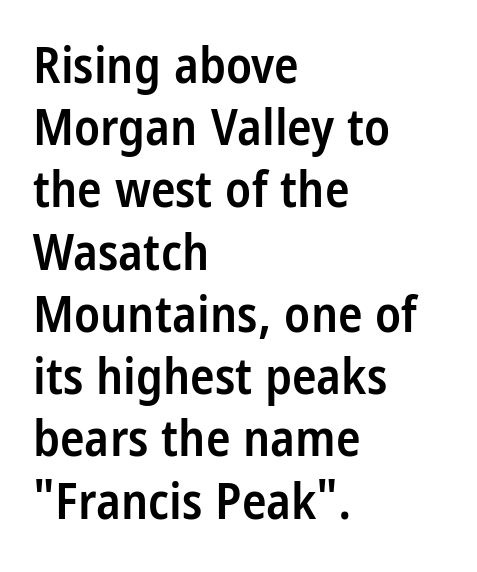
The image shows 51 px semibold, condensed sans-serif type, upright; set left-aligned, line spacing 1.22x, normal letter spacing, not underlined; low stroke contrast and a large x-height.
